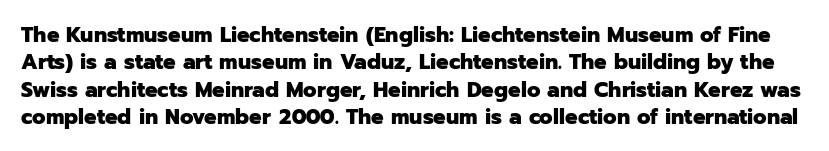
{"italic": "no", "bold": "yes", "underline": "no", "line_spacing_ratio": 1.24, "letter_spacing": "normal", "letter_spacing_em": 0.0, "glyph_px": 22}
